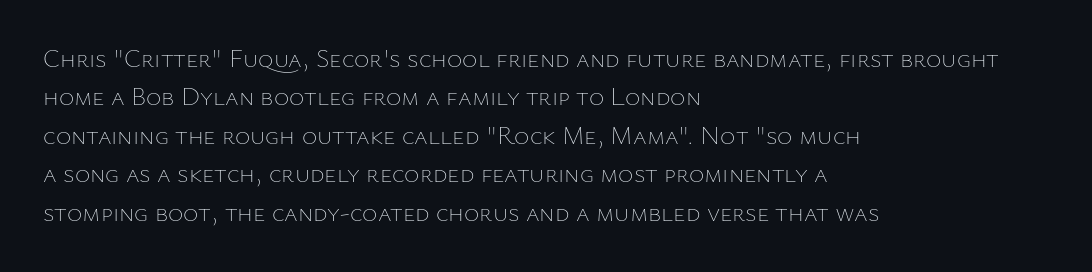
Q: Is the text bold? A: No.
Q: Is the text italic (slanted)? A: No, it is upright.
Q: Is the text underlined? A: No.
Q: How is the paragraph aligned? A: Left-aligned.
Q: Is the spacing between letters normal or unusually wide? A: Normal.
Q: Is the spacing between lines tight, normal or loose? A: Normal.
